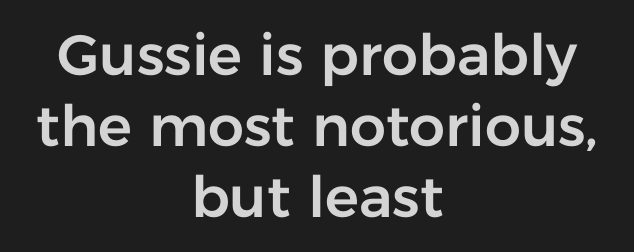
Here the glyphs are tracked normally, forming tight word shapes. Each letter keeps its own natural width here, so spacing adapts to shape. When letters stand straight like this, we call the style roman or upright. Each row of text sits above clean, open space.
